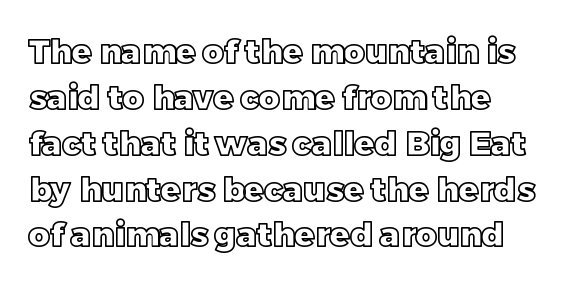
Q: Is the text italic (slanted)? A: No, it is upright.
Q: Is the text underlined? A: No.
Q: Is the spacing between letters normal or unusually wide? A: Normal.
Q: Is the spacing between lines tight, normal or loose? A: Normal.
Q: Width (condensed, normal, or wide)? A: Normal.
Q: x-height? A: Large.
Q: Monospaced? A: No.
